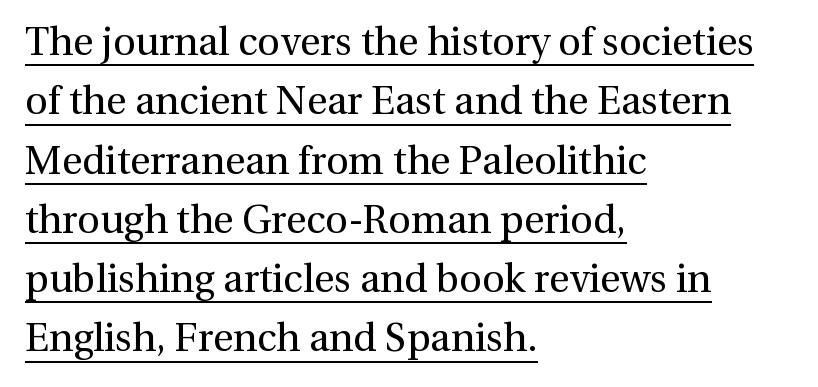
Q: Is the text bold? A: No.
Q: Is the text italic (slanted)? A: No, it is upright.
Q: Is the typeface a serif or a sans-serif typeface? A: Serif.
Q: Is the text underlined? A: Yes.
Q: How is the paragraph aligned? A: Left-aligned.
Q: Is the spacing between letters normal or unusually wide? A: Normal.
Q: Is the spacing between lines tight, normal or loose? A: Normal.
Q: Width (condensed, normal, or wide)? A: Normal.
Q: x-height? A: Medium.
Q: Monospaced? A: No.
